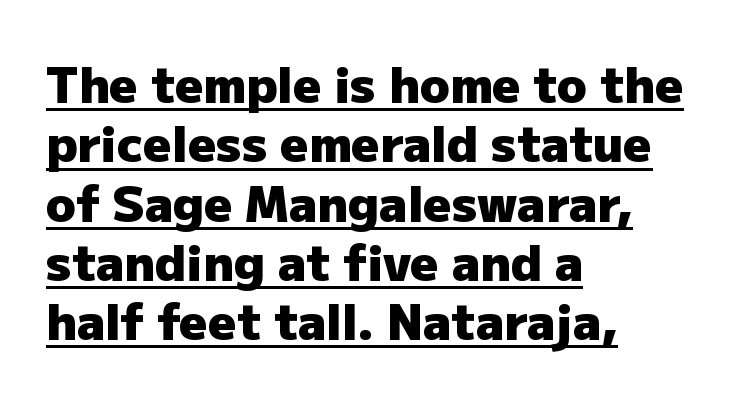
Q: Is the text bold? A: Yes.
Q: Is the text italic (slanted)? A: No, it is upright.
Q: Is the typeface a serif or a sans-serif typeface? A: Sans-serif.
Q: Is the text underlined? A: Yes.
Q: How is the paragraph aligned? A: Left-aligned.
Q: Is the spacing between letters normal or unusually wide? A: Normal.
Q: Width (condensed, normal, or wide)? A: Normal.
Q: Stroke contrast? A: Low.
Q: x-height? A: Medium.
Q: Monospaced? A: No.
